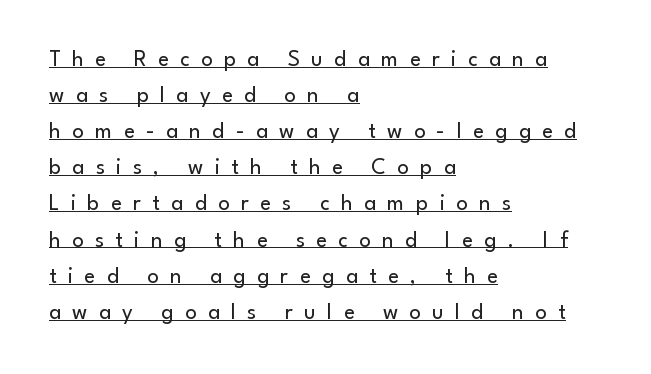
{"italic": "no", "bold": "no", "underline": "yes", "align": "left", "line_spacing": "normal", "line_spacing_ratio": 1.57, "letter_spacing": "wide", "letter_spacing_em": 0.49, "glyph_px": 23}
